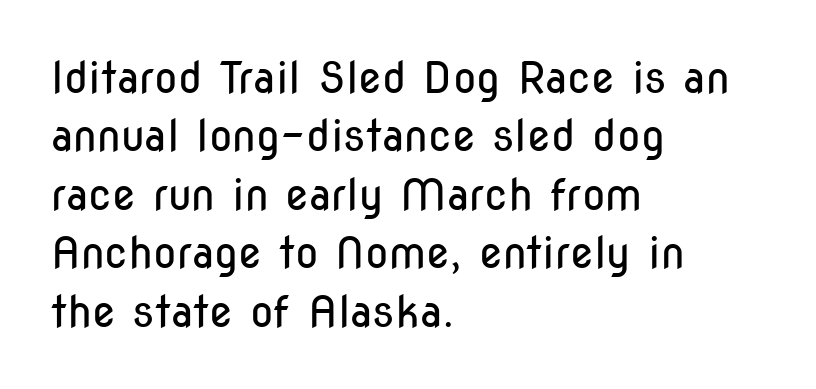
{"serif": "no", "italic": "no", "bold": "no", "weight": "regular", "width": "condensed", "stroke_contrast": "low", "x_height": "medium", "monospaced": "no", "underline": "no", "align": "left", "line_spacing": "normal", "line_spacing_ratio": 1.36, "letter_spacing": "normal", "letter_spacing_em": 0.0, "glyph_px": 43}
